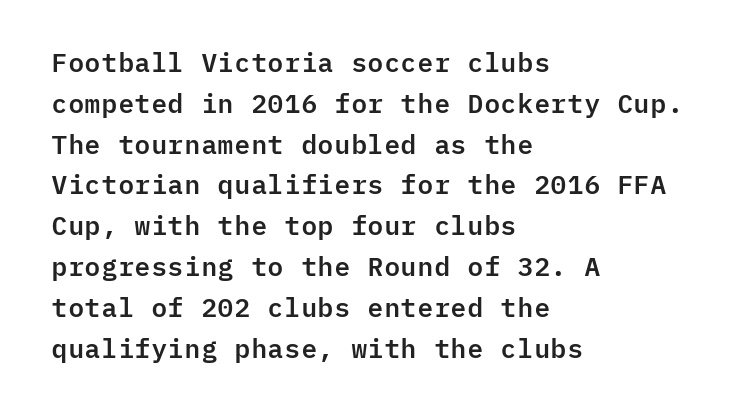
The space between consecutive lines is moderate. This sample uses plain, unmodified letter spacing. Layout note: lines flush left. No italicization has been applied; the sample stays upright. The passage shown is not underscored anywhere.
